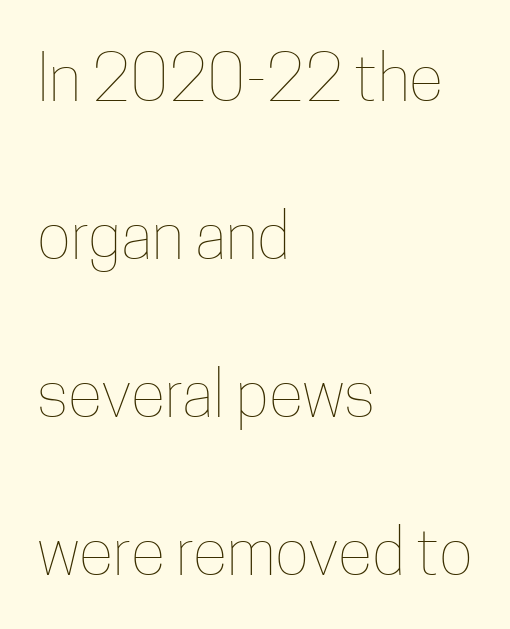
{"italic": "no", "bold": "no", "weight": "thin", "width": "condensed", "stroke_contrast": "low", "x_height": "medium", "monospaced": "no", "underline": "no", "align": "left", "line_spacing": "loose", "line_spacing_ratio": 2.47, "letter_spacing": "normal", "letter_spacing_em": 0.0, "glyph_px": 64}
